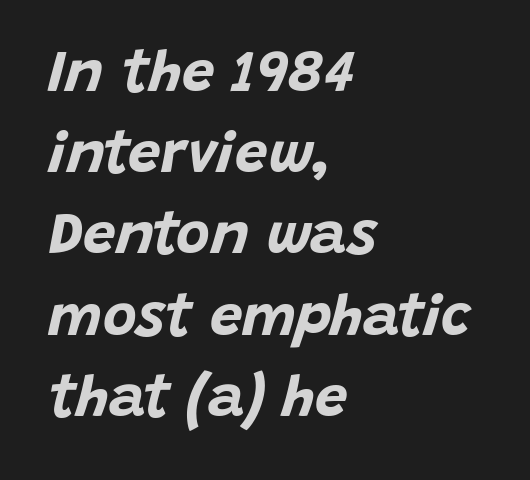
This is oblique type, the kind used for emphasis or titles. Spacing verdict: proportional, widths tailored to each character. Standard letterfit; no display-style spreading of the glyphs. Bare-footed words on every line.
